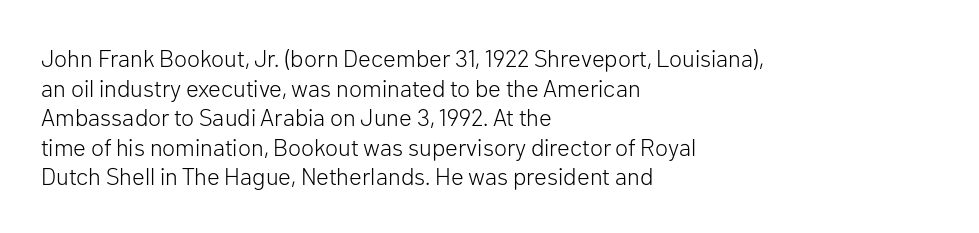
Q: Is the text bold? A: No.
Q: Is the text italic (slanted)? A: No, it is upright.
Q: Is the text underlined? A: No.
Q: How is the paragraph aligned? A: Left-aligned.
Q: Is the spacing between letters normal or unusually wide? A: Normal.
